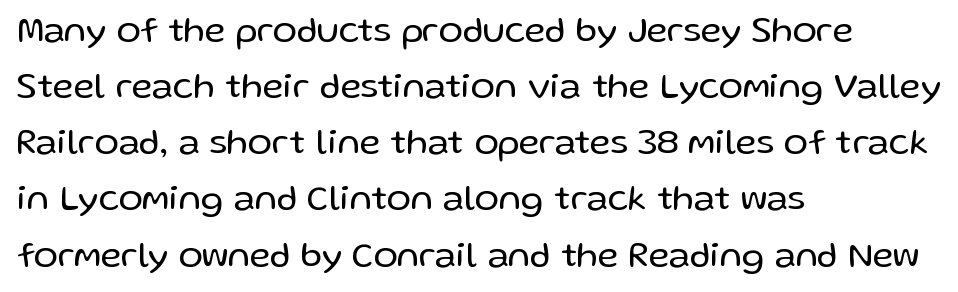
{"serif": "no", "italic": "no", "bold": "no", "weight": "regular", "width": "normal", "stroke_contrast": "low", "x_height": "medium", "monospaced": "no", "underline": "no", "align": "left", "line_spacing": "normal", "line_spacing_ratio": 1.56, "letter_spacing": "normal", "letter_spacing_em": 0.0, "glyph_px": 36}
